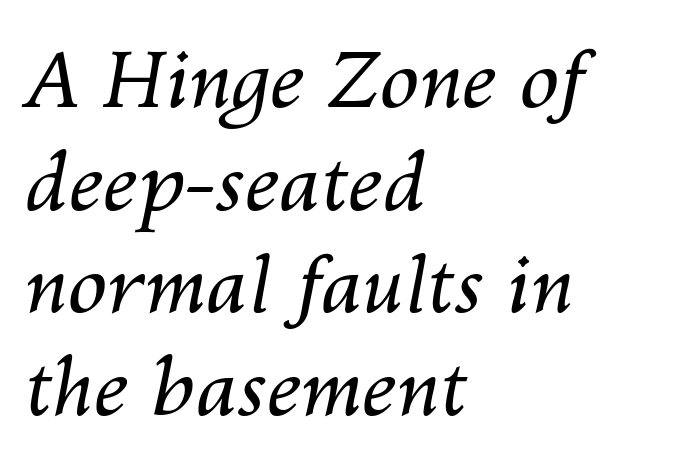
{"italic": "yes", "lean": "right", "slant_degrees": 10, "bold": "no", "weight": "regular", "width": "normal", "stroke_contrast": "medium", "x_height": "medium", "monospaced": "no", "underline": "no", "align": "left", "line_spacing": "normal", "line_spacing_ratio": 1.3, "letter_spacing": "normal", "letter_spacing_em": 0.0, "glyph_px": 79}
